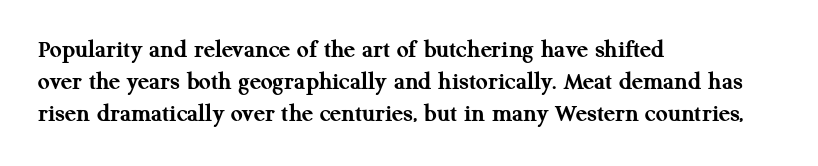
Descenders hang freely into open space. Rendered with straight, roman letterforms. The strokes are fattened all the way to bold. This rendering uses left alignment, leaving the right contour irregular.
